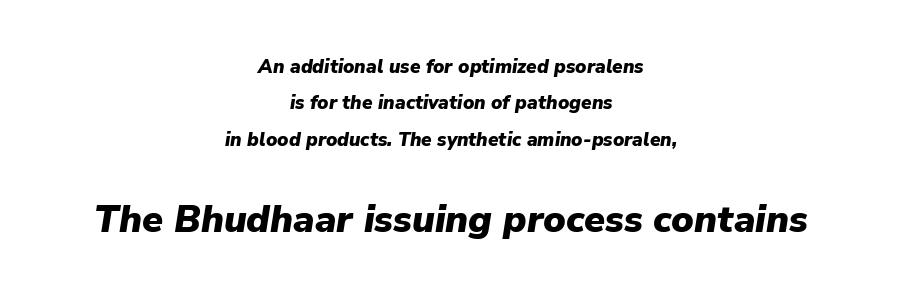
{"italic": "yes", "lean": "right", "slant_degrees": 9, "bold": "yes", "weight": "heavy", "width": "normal", "stroke_contrast": "low", "x_height": "medium", "monospaced": "no", "underline": "no", "align": "center", "line_spacing": "loose", "line_spacing_ratio": 1.92, "letter_spacing": "normal", "letter_spacing_em": 0.0, "larger_block": "second", "size_ratio": 2.0, "glyph_px": 38}
